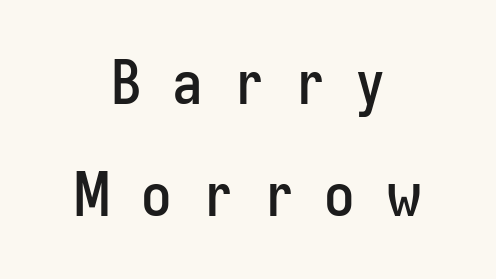
Nope, no serifs anywhere on these letters. The rendering uses natural spacing where letterforms have individual widths. Notice how the passage keeps no hard edge, just a central spine. Tracking value appears strongly positive — letters spread wide.
